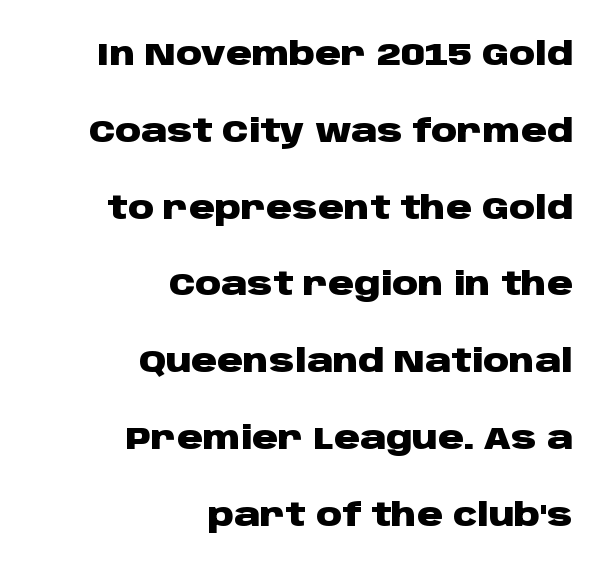
Q: Is the text bold? A: Yes.
Q: Is the text italic (slanted)? A: No, it is upright.
Q: Is the typeface a serif or a sans-serif typeface? A: Sans-serif.
Q: Is the text underlined? A: No.
Q: How is the paragraph aligned? A: Right-aligned.
Q: Is the spacing between letters normal or unusually wide? A: Normal.
Q: Is the spacing between lines tight, normal or loose? A: Loose.
Q: Width (condensed, normal, or wide)? A: Wide.
Q: Stroke contrast? A: Low.
Q: x-height? A: Large.
Q: Monospaced? A: No.
